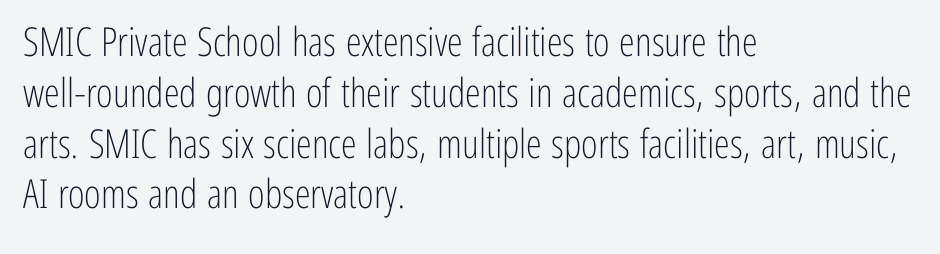
Where is the straight margin? On the left. Short note: letters normally spaced. Does the leading feel generous? No, just average. The font's upright variant was chosen for this text. Unmarked baselines from the first word to the last. Stroke terminals: plain, sans-serif.
